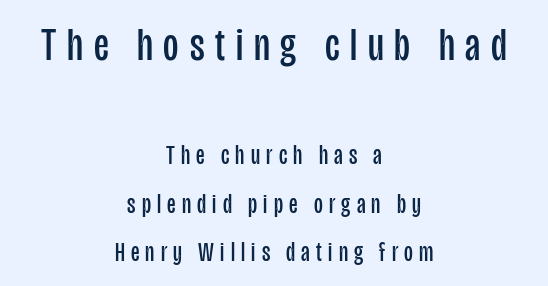
{"serif": "no", "italic": "no", "bold": "no", "weight": "regular", "width": "condensed", "stroke_contrast": "low", "x_height": "large", "monospaced": "no", "underline": "no", "align": "center", "line_spacing_ratio": 1.8, "letter_spacing": "wide", "letter_spacing_em": 0.23, "larger_block": "first", "size_ratio": 1.74, "glyph_px": 47}
